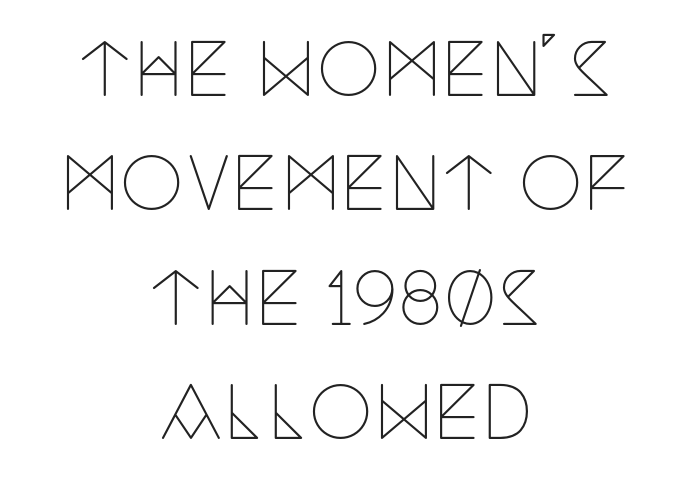
Q: Is the text bold? A: No.
Q: Is the text italic (slanted)? A: No, it is upright.
Q: Is the typeface a serif or a sans-serif typeface? A: Serif.
Q: Is the text underlined? A: No.
Q: How is the paragraph aligned? A: Centered.
Q: Is the spacing between letters normal or unusually wide? A: Normal.
Q: Is the spacing between lines tight, normal or loose? A: Normal.
Q: Width (condensed, normal, or wide)? A: Condensed.
Q: Stroke contrast? A: Low.
Q: x-height? A: Large.
Q: Monospaced? A: No.
